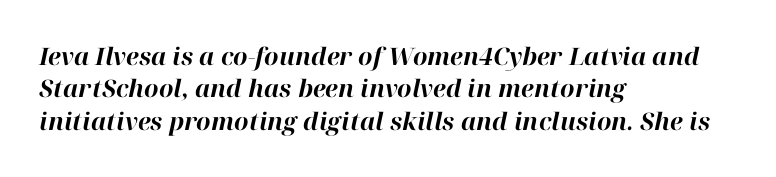
{"italic": "yes", "lean": "right", "slant_degrees": 12, "bold": "yes", "underline": "no", "align": "left", "line_spacing": "normal", "line_spacing_ratio": 1.35, "letter_spacing": "normal", "letter_spacing_em": 0.0, "glyph_px": 24}
